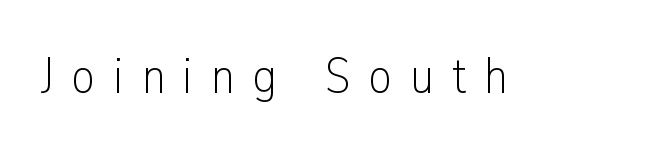
Q: Is the text bold? A: No.
Q: Is the text italic (slanted)? A: No, it is upright.
Q: Is the typeface a serif or a sans-serif typeface? A: Sans-serif.
Q: Is the text underlined? A: No.
Q: Is the spacing between letters normal or unusually wide? A: Unusually wide.
Q: Width (condensed, normal, or wide)? A: Condensed.
Q: Stroke contrast? A: Low.
Q: x-height? A: Medium.
Q: Monospaced? A: No.
